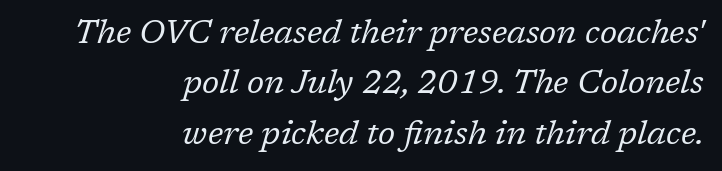
Q: Is the text bold? A: No.
Q: Is the text italic (slanted)? A: Yes, it leans right by about 17 degrees.
Q: Is the typeface a serif or a sans-serif typeface? A: Serif.
Q: Is the text underlined? A: No.
Q: How is the paragraph aligned? A: Right-aligned.
Q: Is the spacing between letters normal or unusually wide? A: Normal.
Q: Is the spacing between lines tight, normal or loose? A: Normal.
Q: Width (condensed, normal, or wide)? A: Normal.
Q: Stroke contrast? A: Low.
Q: x-height? A: Medium.
Q: Monospaced? A: No.
